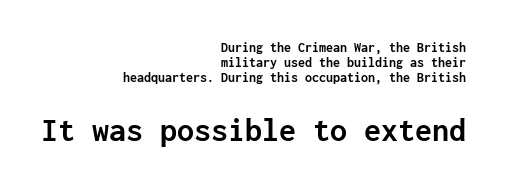
{"serif": "no", "italic": "no", "bold": "yes", "weight": "semibold", "width": "normal", "stroke_contrast": "low", "x_height": "medium", "monospaced": "yes", "underline": "no", "align": "right", "line_spacing": "tight", "line_spacing_ratio": 1.07, "letter_spacing": "normal", "letter_spacing_em": 0.0, "larger_block": "second", "size_ratio": 2.43, "glyph_px": 34}
